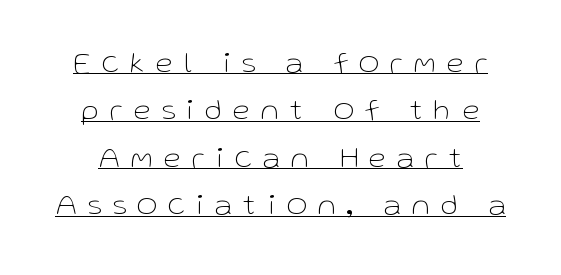
The image shows 31 px thin sans-serif type, upright; set normal line spacing (1.53x), unusually wide letter spacing (+0.37 em), underlined; low stroke contrast and a medium x-height.
